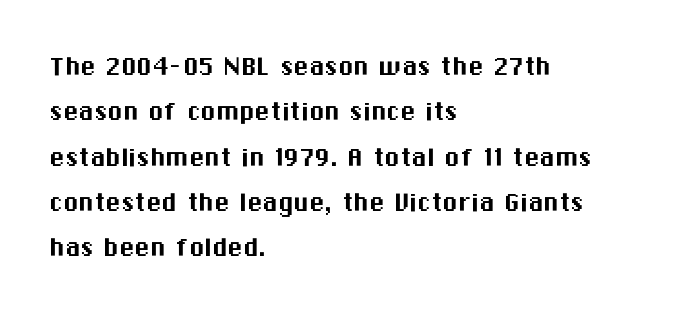
The image shows 31 px sans-serif type, upright; set left-aligned, normal line spacing (1.46x), normal letter spacing, not underlined; medium stroke contrast and a medium x-height.
